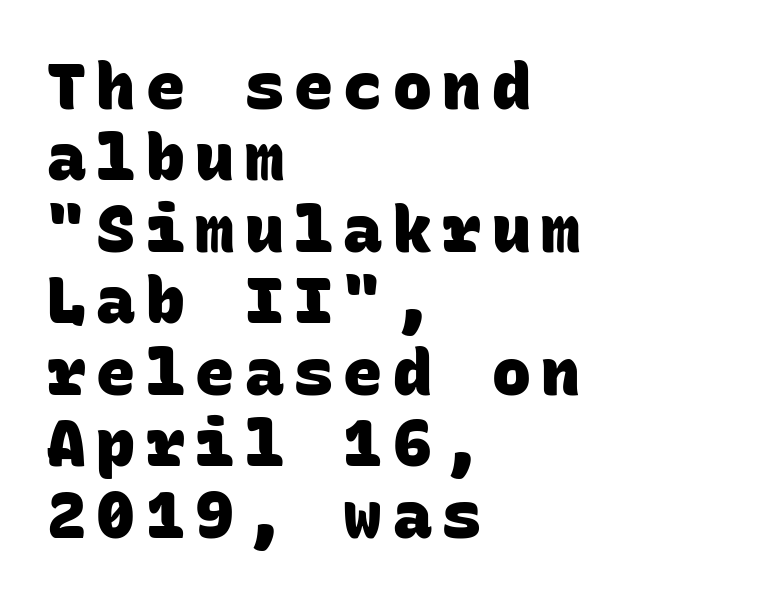
Q: Is the text bold? A: Yes.
Q: Is the typeface a serif or a sans-serif typeface? A: Sans-serif.
Q: Is the text underlined? A: No.
Q: How is the paragraph aligned? A: Left-aligned.
Q: Is the spacing between lines tight, normal or loose? A: Tight.
Q: Width (condensed, normal, or wide)? A: Normal.
Q: Stroke contrast? A: Low.
Q: x-height? A: Large.
Q: Monospaced? A: Yes.
